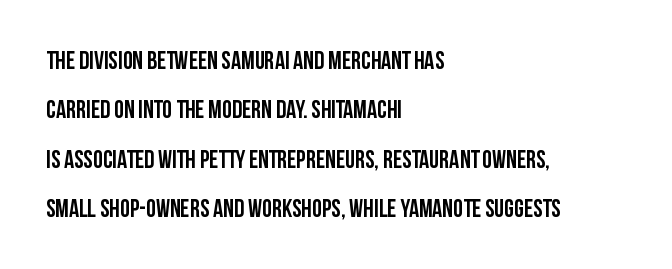
Type without underlining. Each new line begins a long way beneath the previous one. Heavy-handed strokes throughout: this text is bold. Each word holds together tightly as a unit, with standard inter-letter gaps.
